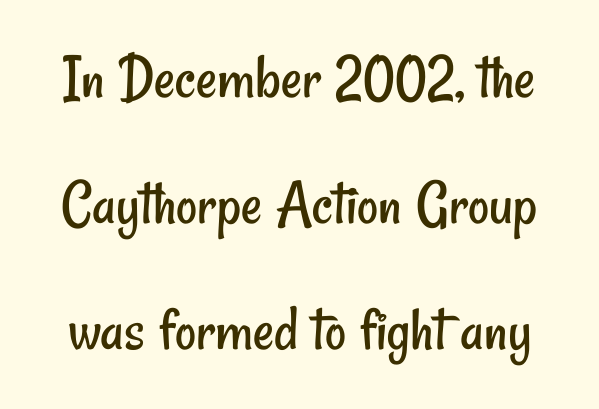
Q: Is the text bold? A: No.
Q: Is the typeface a serif or a sans-serif typeface? A: Sans-serif.
Q: Is the text underlined? A: No.
Q: Is the spacing between letters normal or unusually wide? A: Normal.
Q: Is the spacing between lines tight, normal or loose? A: Loose.
Q: Width (condensed, normal, or wide)? A: Condensed.
Q: Stroke contrast? A: Low.
Q: x-height? A: Small.
Q: Monospaced? A: No.
